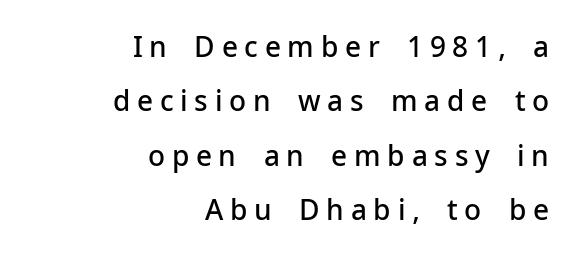
A bit beefed up — I'd call it semibold rather than bold. Has an underline been added? It has not. This sample uses expanded letter spacing, leaving extra air between glyphs. Casual observation: everything's shoved over to the right. This is roman type, the default non-slanted kind.
